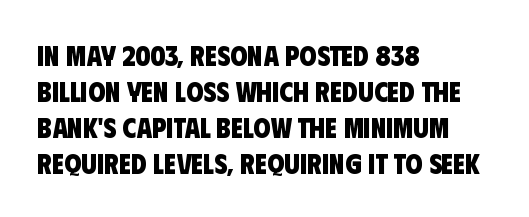
Q: Is the text bold? A: Yes.
Q: Is the typeface a serif or a sans-serif typeface? A: Sans-serif.
Q: Is the text underlined? A: No.
Q: How is the paragraph aligned? A: Left-aligned.
Q: Is the spacing between letters normal or unusually wide? A: Normal.
Q: Is the spacing between lines tight, normal or loose? A: Normal.
Q: Width (condensed, normal, or wide)? A: Condensed.
Q: Stroke contrast? A: Low.
Q: x-height? A: Large.
Q: Monospaced? A: No.
